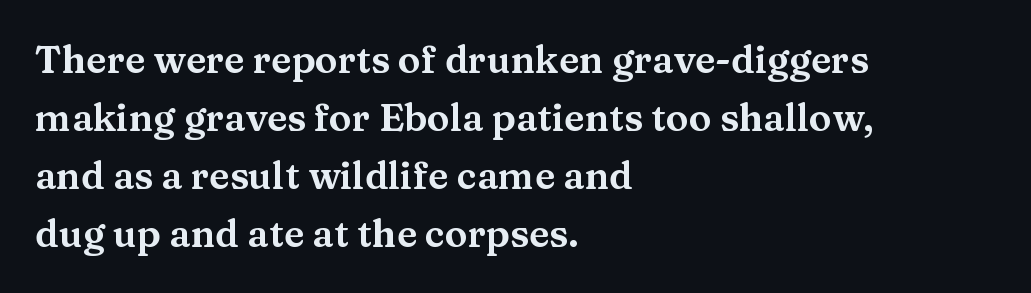
The image shows 38 px wide serif type, upright; set left-aligned, normal line spacing (1.53x), normal letter spacing, not underlined; medium stroke contrast and a medium x-height.
